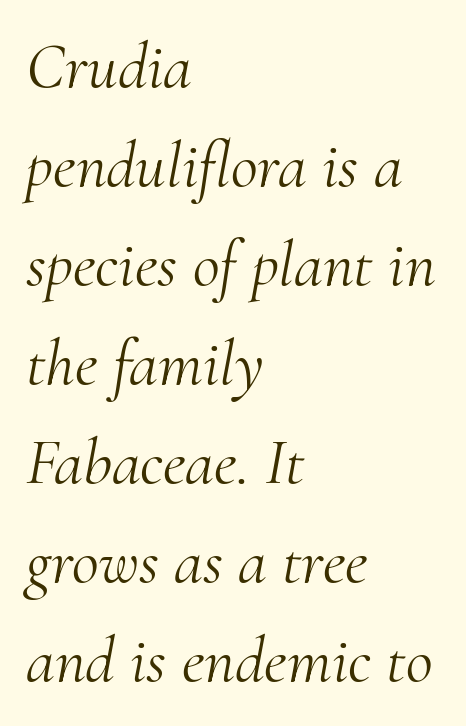
The image shows 66 px light serif type, italic (leaning right); set left-aligned, normal line spacing (1.5x), normal letter spacing, not underlined; medium stroke contrast and a small x-height.
